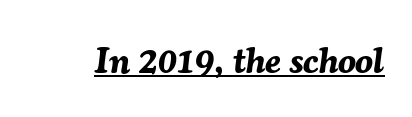
Q: Is the text bold? A: Yes.
Q: Is the text italic (slanted)? A: Yes, it leans right by about 7 degrees.
Q: Is the text underlined? A: Yes.
Q: Is the spacing between letters normal or unusually wide? A: Normal.
Q: Width (condensed, normal, or wide)? A: Normal.
Q: Stroke contrast? A: Medium.
Q: x-height? A: Medium.
Q: Monospaced? A: No.
